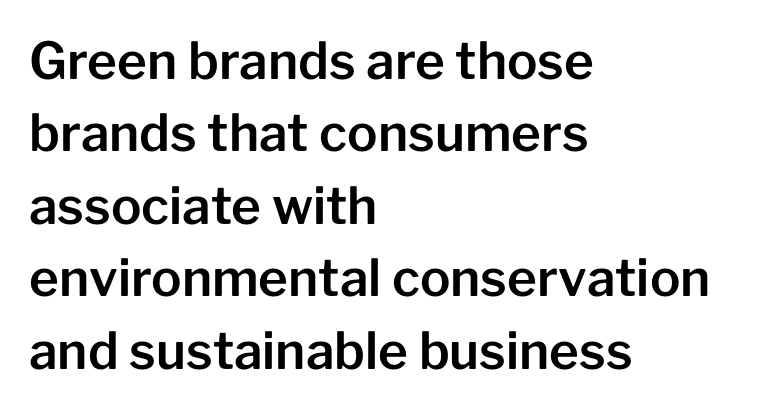
Q: Is the text italic (slanted)? A: No, it is upright.
Q: Is the typeface a serif or a sans-serif typeface? A: Sans-serif.
Q: Is the text underlined? A: No.
Q: How is the paragraph aligned? A: Left-aligned.
Q: Is the spacing between letters normal or unusually wide? A: Normal.
Q: Is the spacing between lines tight, normal or loose? A: Normal.
Q: Width (condensed, normal, or wide)? A: Normal.
Q: Stroke contrast? A: Low.
Q: x-height? A: Medium.
Q: Monospaced? A: No.
